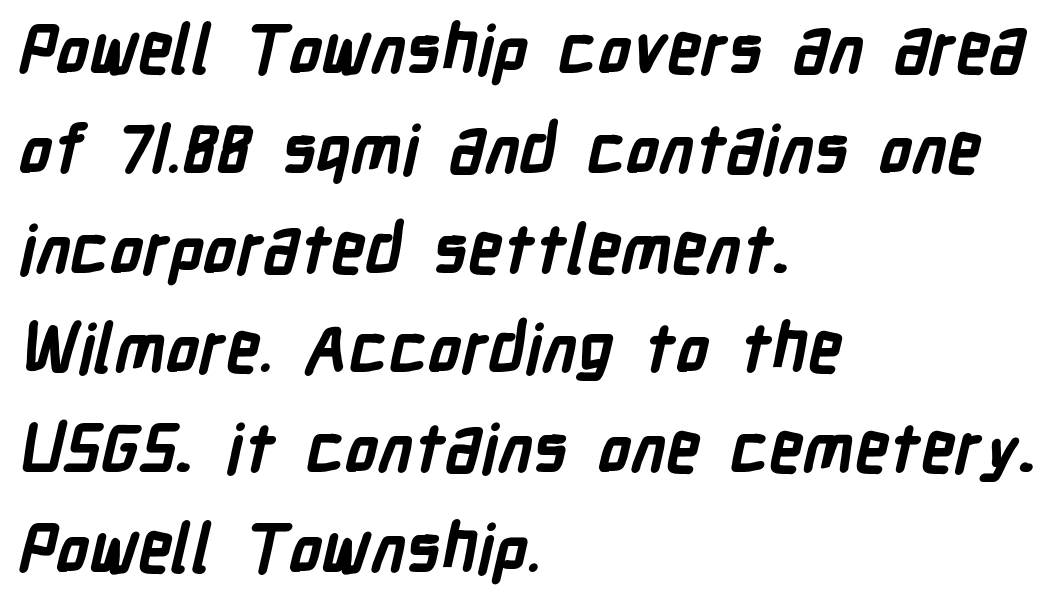
The image shows 67 px bold, condensed sans-serif type; set left-aligned, normal line spacing (1.49x), normal letter spacing, not underlined; low stroke contrast and a medium x-height.
